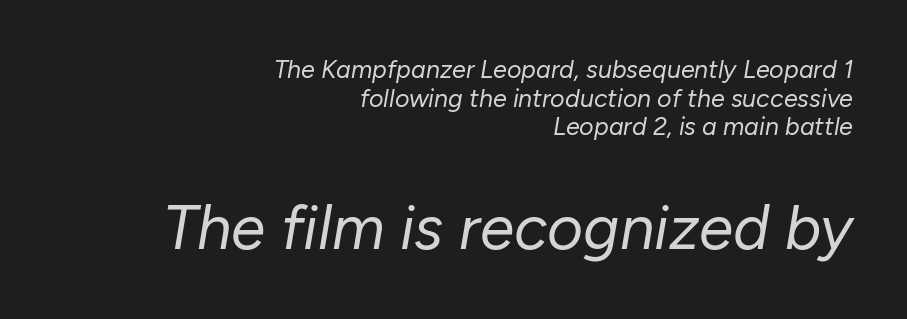
The image shows 62 px regular-weight type, italic (leaning right); set right-aligned, tight line spacing (1.15x), normal letter spacing, not underlined; the second (bottom) block is 2.48x larger; low stroke contrast and a medium x-height.
